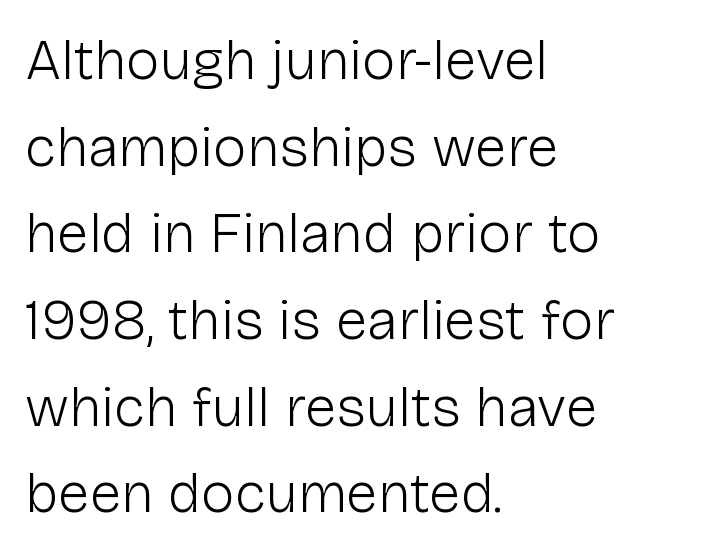
The image shows 57 px light sans-serif type, upright; set left-aligned, normal line spacing (1.52x), normal letter spacing, not underlined; low stroke contrast and a medium x-height.
